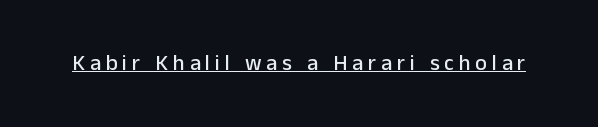
Q: Is the text italic (slanted)? A: No, it is upright.
Q: Is the text underlined? A: Yes.
Q: Is the spacing between letters normal or unusually wide? A: Unusually wide.
